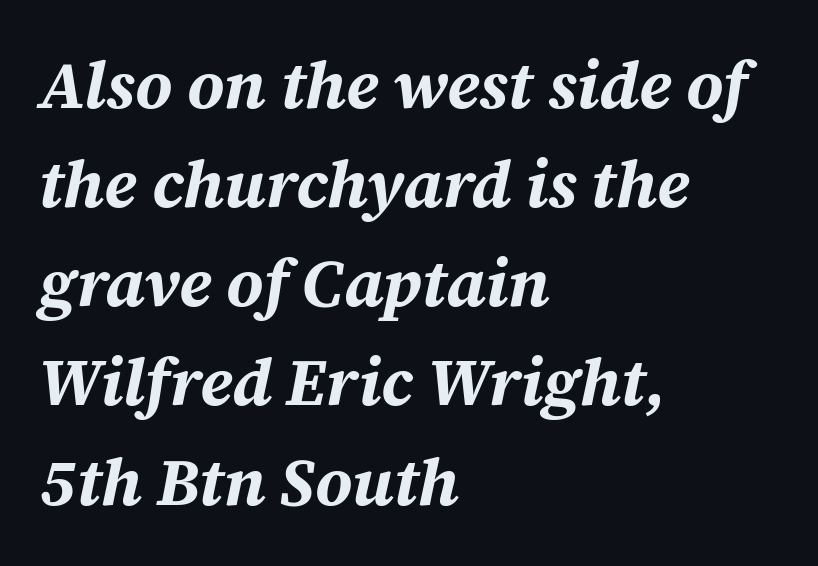
Only glyphs here, with clear space below each row. Notice how the stems are inclined rather than vertical — that's the hallmark of italics. The rendering uses a moderate line-height, typical for paragraphs. These lines are rendered in a variable-pitch font.
